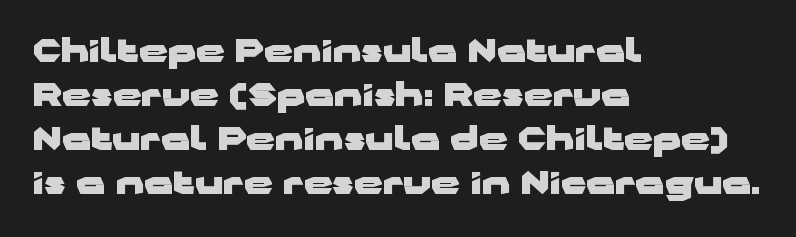
This sample has the flowing, uneven cadence of proportional lettering. A sans-serif font was chosen for this passage. The space beneath each line is pristine and unruled. The axis of the letterforms is exactly vertical. This rendering leaves character spacing at its baseline value. The setting favours the left margin, as ordinary paragraphs usually do.
